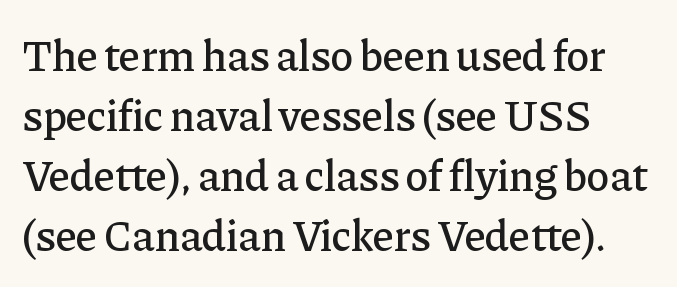
The image shows 44 px serif type, upright; set left-aligned, normal line spacing (1.36x), normal letter spacing, not underlined; low stroke contrast and a medium x-height.
